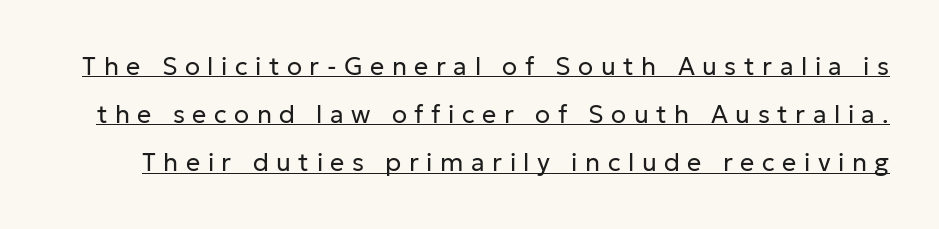
{"italic": "no", "bold": "no", "underline": "yes", "line_spacing": "loose", "line_spacing_ratio": 1.93, "letter_spacing": "wide", "letter_spacing_em": 0.3, "glyph_px": 25}
